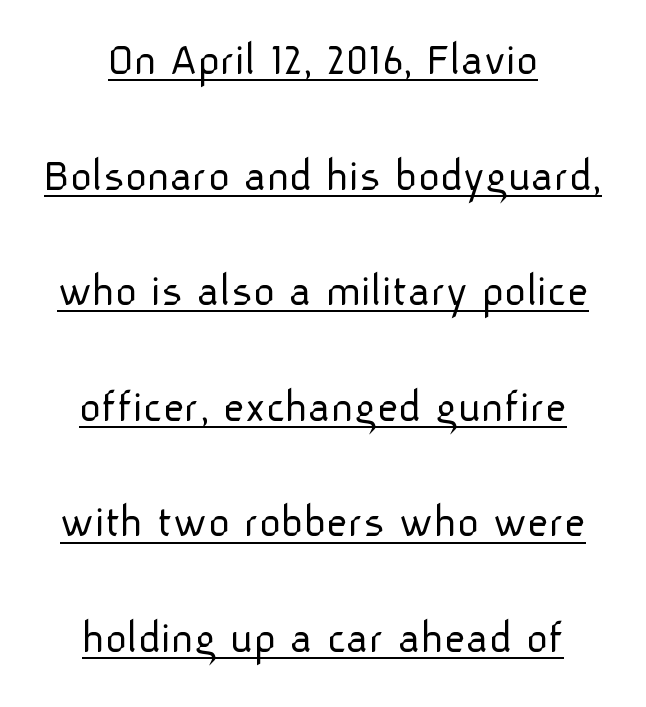
{"serif": "no", "italic": "no", "bold": "no", "weight": "light", "width": "normal", "stroke_contrast": "low", "x_height": "medium", "monospaced": "no", "underline": "yes", "line_spacing": "loose", "line_spacing_ratio": 2.46, "letter_spacing": "normal", "letter_spacing_em": 0.0, "glyph_px": 47}
